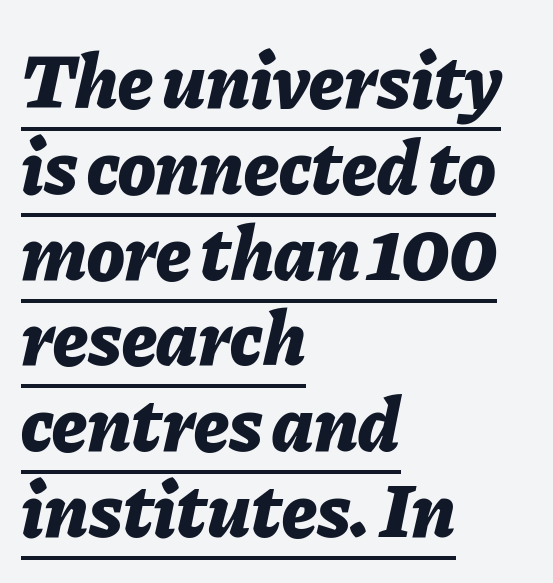
{"italic": "yes", "lean": "right", "slant_degrees": 11, "bold": "yes", "weight": "bold", "width": "normal", "stroke_contrast": "low", "x_height": "medium", "monospaced": "no", "underline": "yes", "align": "left", "line_spacing": "tight", "line_spacing_ratio": 1.1, "letter_spacing": "normal", "letter_spacing_em": 0.0, "glyph_px": 78}
